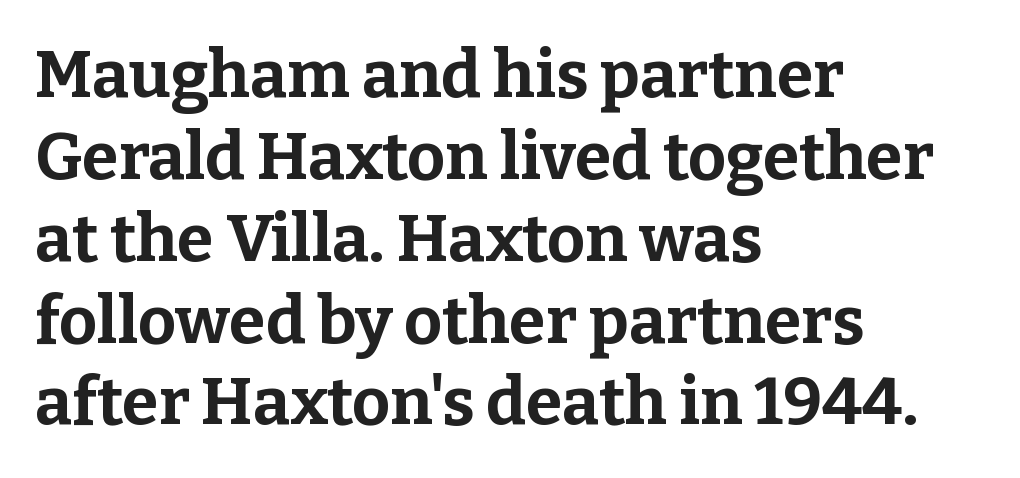
The image shows 66 px bold serif type, upright; set left-aligned, line spacing 1.24x, normal letter spacing, not underlined; low stroke contrast and a medium x-height.
